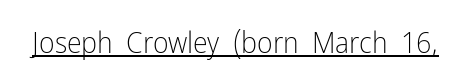
Q: Is the text bold? A: No.
Q: Is the text italic (slanted)? A: No, it is upright.
Q: Is the typeface a serif or a sans-serif typeface? A: Sans-serif.
Q: Is the text underlined? A: Yes.
Q: Is the spacing between letters normal or unusually wide? A: Normal.
Q: Width (condensed, normal, or wide)? A: Condensed.
Q: Stroke contrast? A: Low.
Q: x-height? A: Medium.
Q: Monospaced? A: No.
